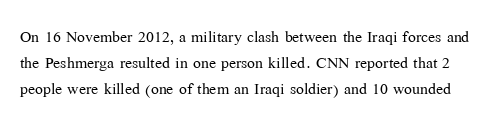
{"italic": "no", "bold": "no", "underline": "no", "line_spacing_ratio": 1.23, "letter_spacing": "normal", "letter_spacing_em": 0.0, "glyph_px": 21}
